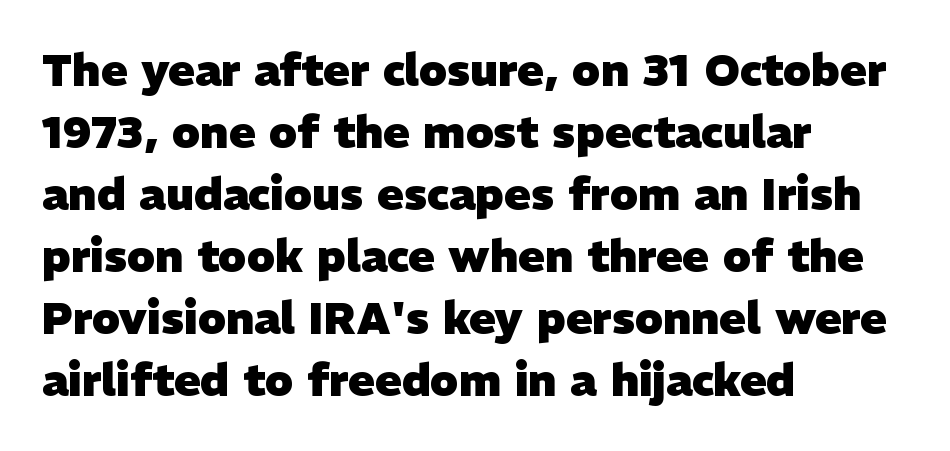
Letter spacing: default. Emphasis by weight is at full strength: bold. Classification — sans serif. Is the block centered? No — it sits flush against the left margin.
